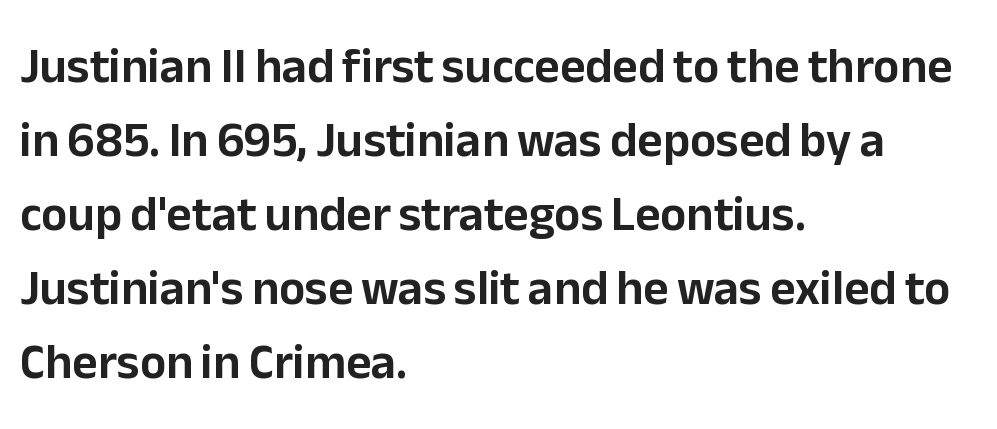
Serifs: no, the terminals of the letterforms are clean. The ragged edge is on the right, which tells us the setting is flush left. Baseline-to-baseline distance is the conventional proportion of letter height. You can tell it's not italic because the verticals are truly vertical.
